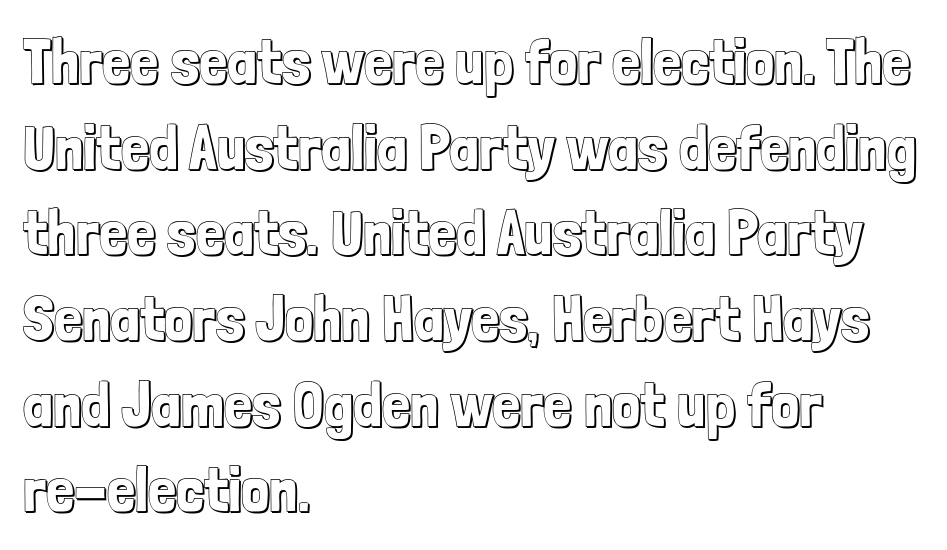
Type without underlining. Each letter keeps its own natural width here, so spacing adapts to shape. One glance says typical: line gaps are just what's usual. Designer's note — italics off, roman on. The paragraph shown leans on its left margin. Each word holds together tightly as a unit, with standard inter-letter gaps.
